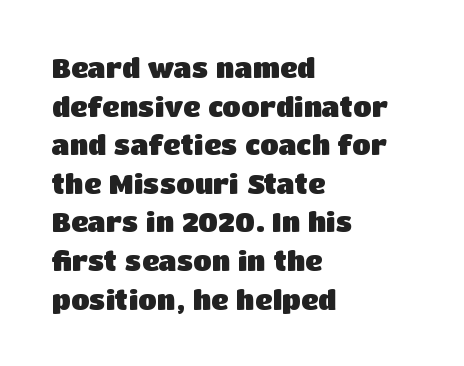
Q: Is the text bold? A: Yes.
Q: Is the text italic (slanted)? A: No, it is upright.
Q: Is the text underlined? A: No.
Q: How is the paragraph aligned? A: Left-aligned.
Q: Is the spacing between letters normal or unusually wide? A: Normal.
Q: Is the spacing between lines tight, normal or loose? A: Normal.
